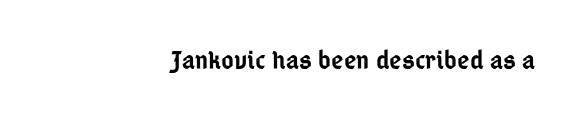
Q: Is the text bold? A: Semi-bold.
Q: Is the text italic (slanted)? A: No, it is upright.
Q: Is the text underlined? A: No.
Q: How is the paragraph aligned? A: Right-aligned.
Q: Is the spacing between letters normal or unusually wide? A: Normal.
